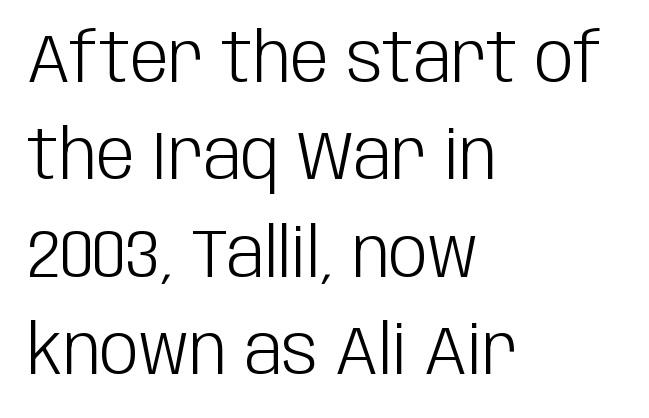
The image shows 69 px light, condensed sans-serif type, upright; set left-aligned, normal line spacing (1.41x), normal letter spacing, not underlined; low stroke contrast and a large x-height.
